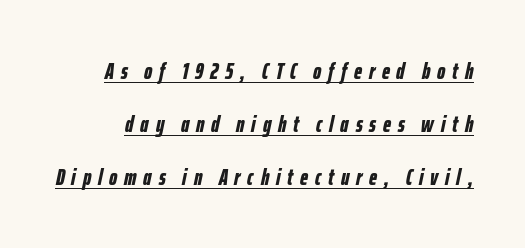
Is the type slanted? Yes — the strokes lean at a clear angle. Like a heading marked for emphasis, these lines bear an underscore. Leading: increased. The passage shown has open, widely tracked lettering throughout. Summary of weight: heavy, a full bold.
